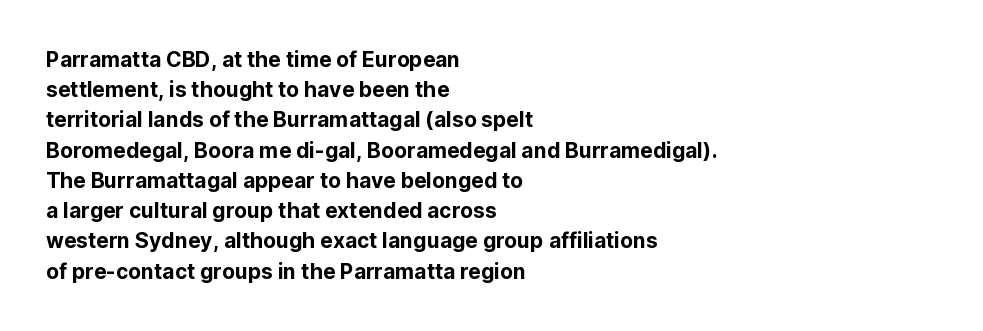
The lines sit at an ordinary, default distance from one another. In terms of posture, this sample is upright. What stands out about the letter spacing? Nothing — it is the standard amount. Leftover space on each line is placed entirely after the last word. Check the space under the baseline: it is left empty.
